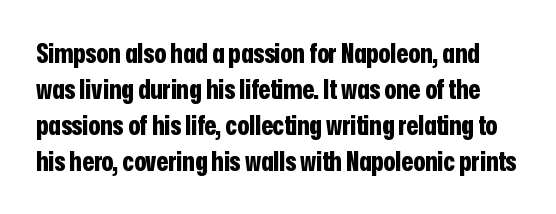
The image shows 27 px bold type, upright; set normal line spacing (1.33x), normal letter spacing, not underlined.
